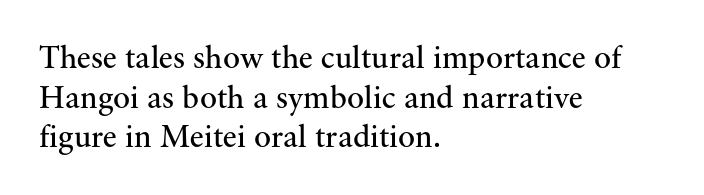
{"serif": "yes", "italic": "no", "bold": "no", "weight": "regular", "width": "normal", "stroke_contrast": "medium", "x_height": "small", "monospaced": "no", "underline": "no", "align": "left", "line_spacing_ratio": 1.24, "letter_spacing": "normal", "letter_spacing_em": 0.0, "glyph_px": 32}
